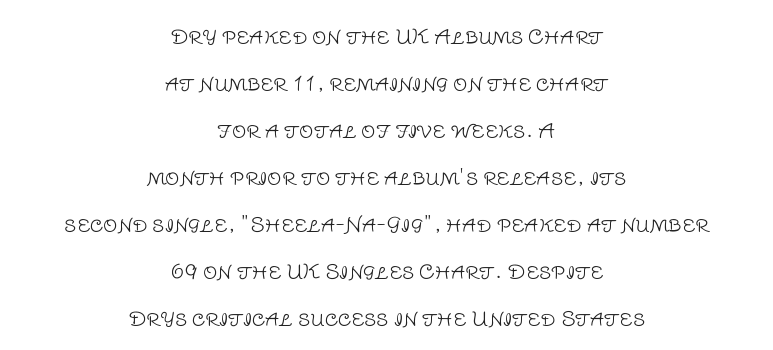
Stroke thickness stays within the range of a standard reading face or lighter. Does extra space separate the letters? No, they use regular spacing. A clean baseline with only descenders dipping below it. The vertical gap from one line to the next is large.
